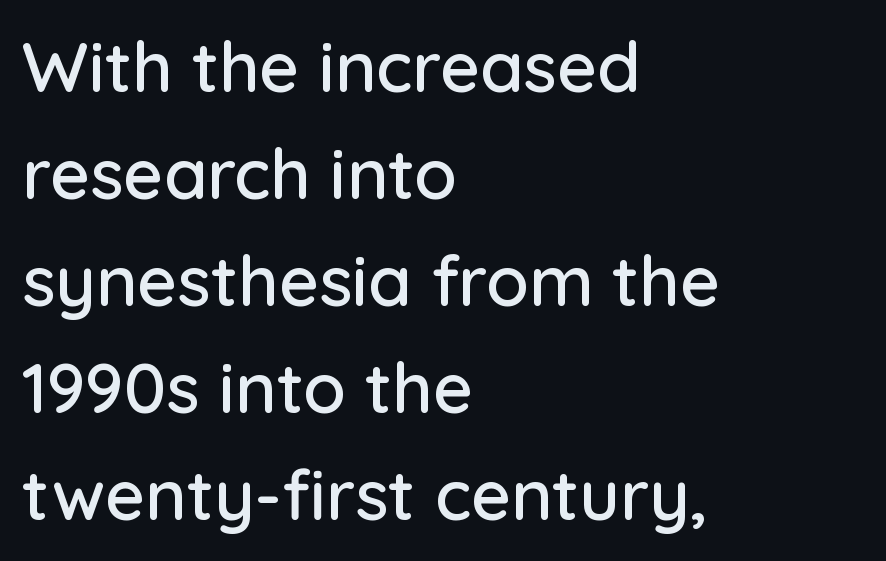
The image shows 70 px sans-serif type, upright; set left-aligned, normal line spacing (1.53x), normal letter spacing, not underlined; low stroke contrast and a medium x-height.
